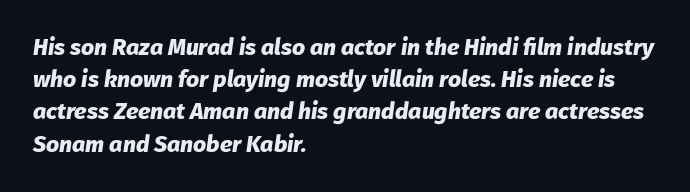
The image shows 23 px bold type, italic (leaning right); set left-aligned, normal line spacing (1.4x), normal letter spacing, not underlined.
